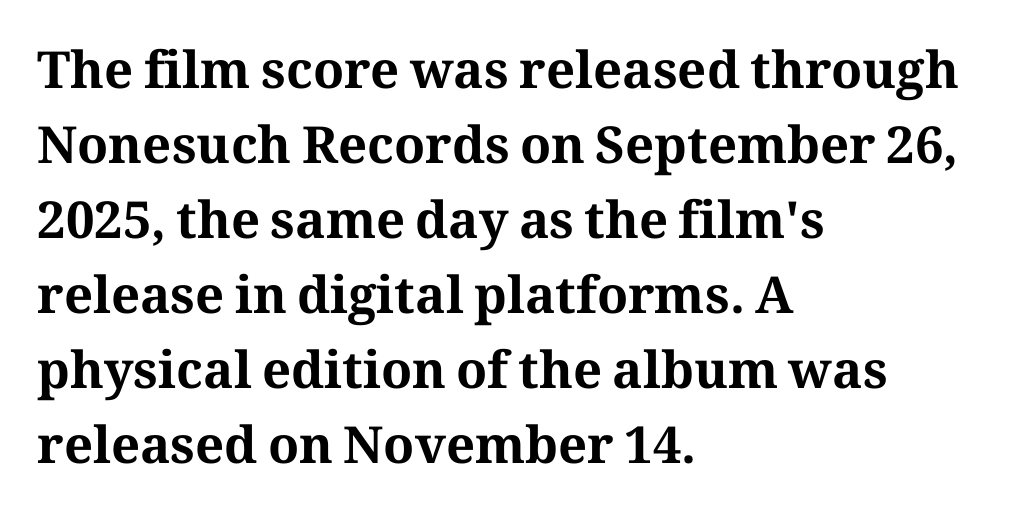
{"serif": "yes", "italic": "no", "bold": "yes", "weight": "bold", "width": "normal", "stroke_contrast": "medium", "x_height": "medium", "monospaced": "no", "underline": "no", "align": "left", "line_spacing": "normal", "line_spacing_ratio": 1.47, "letter_spacing": "normal", "letter_spacing_em": 0.0, "glyph_px": 51}
